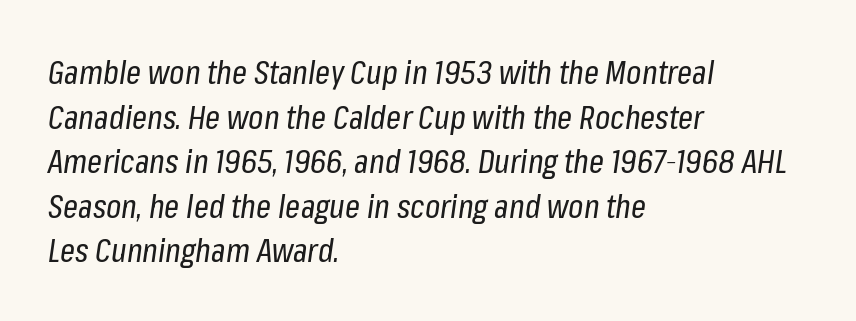
Heaviness? Minimal to ordinary, like unemphasized prose. Interline gaps are of average width in this sample. Decoration check: the copy has no underline. Tracking value appears to be zero — textbook default spacing. Varying glyph widths throughout — classic text-font behaviour. Does the lettering tilt? It does — this is italic.
